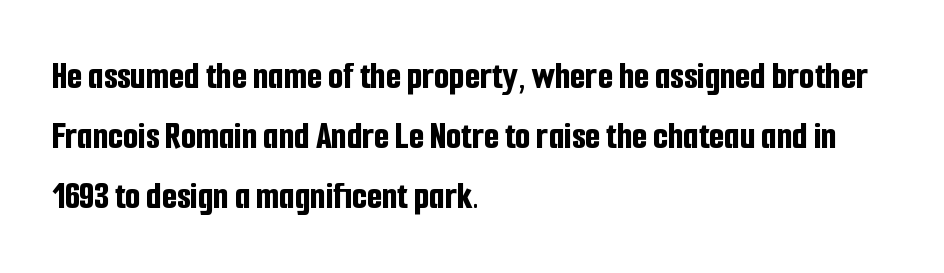
This is the regular roman posture of the typeface. What's the leading like? Ordinary, nothing unusual. Varying glyph widths throughout — classic text-font behaviour. Short and long lines alike share a common starting point at left. Lines of text with bare space underneath.
